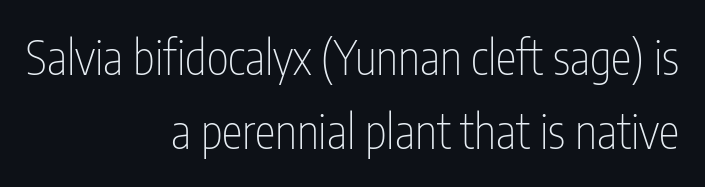
{"serif": "no", "italic": "no", "bold": "no", "weight": "thin", "width": "condensed", "stroke_contrast": "low", "x_height": "medium", "monospaced": "no", "underline": "no", "align": "right", "line_spacing": "normal", "line_spacing_ratio": 1.58, "letter_spacing": "normal", "letter_spacing_em": 0.0, "glyph_px": 47}
